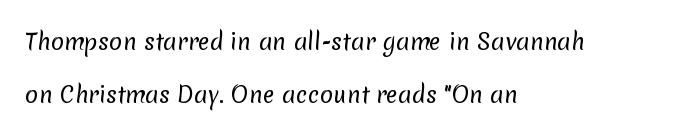
Casual observation: everything's shoved over to the left. The lines are spread far apart with generous leading. Beneath every word, the page is bare. Nothing unusual about the tracking: characters are spaced as the font intends. Nothing heavy about these letters — not bold at all.
